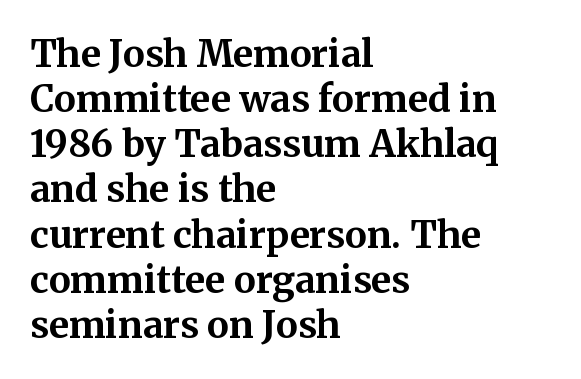
Q: Is the text bold? A: Yes.
Q: Is the text italic (slanted)? A: No, it is upright.
Q: Is the typeface a serif or a sans-serif typeface? A: Serif.
Q: Is the text underlined? A: No.
Q: How is the paragraph aligned? A: Left-aligned.
Q: Is the spacing between letters normal or unusually wide? A: Normal.
Q: Width (condensed, normal, or wide)? A: Normal.
Q: Stroke contrast? A: Medium.
Q: x-height? A: Medium.
Q: Monospaced? A: No.
